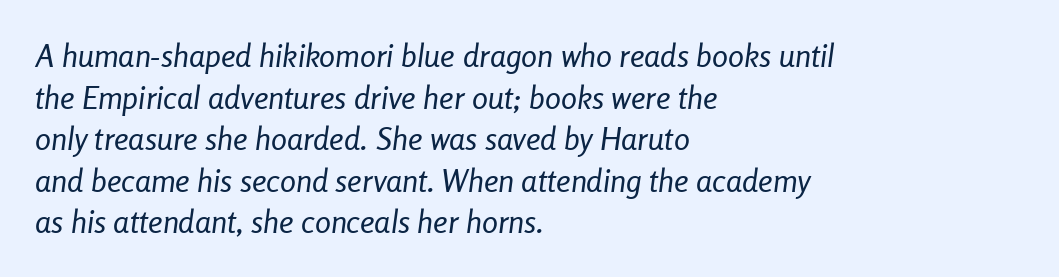
Q: Is the text bold? A: No.
Q: Is the text italic (slanted)? A: Yes, it leans right by about 8 degrees.
Q: Is the text underlined? A: No.
Q: How is the paragraph aligned? A: Left-aligned.
Q: Is the spacing between letters normal or unusually wide? A: Normal.
Q: Is the spacing between lines tight, normal or loose? A: Normal.
Q: Width (condensed, normal, or wide)? A: Condensed.
Q: Stroke contrast? A: Low.
Q: x-height? A: Medium.
Q: Monospaced? A: No.
